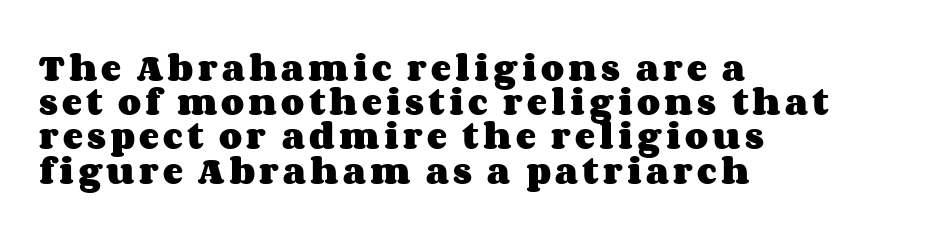
Q: Is the text bold? A: Yes.
Q: Is the text italic (slanted)? A: No, it is upright.
Q: Is the text underlined? A: No.
Q: How is the paragraph aligned? A: Left-aligned.
Q: Is the spacing between lines tight, normal or loose? A: Tight.
Q: Width (condensed, normal, or wide)? A: Wide.
Q: Stroke contrast? A: Medium.
Q: x-height? A: Large.
Q: Monospaced? A: No.
